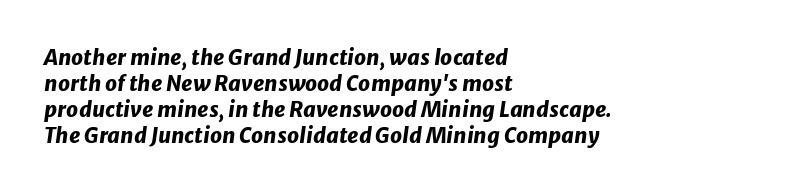
Q: Is the text bold? A: Yes.
Q: Is the text italic (slanted)? A: Yes, it leans right by about 8 degrees.
Q: Is the text underlined? A: No.
Q: How is the paragraph aligned? A: Left-aligned.
Q: Is the spacing between letters normal or unusually wide? A: Normal.
